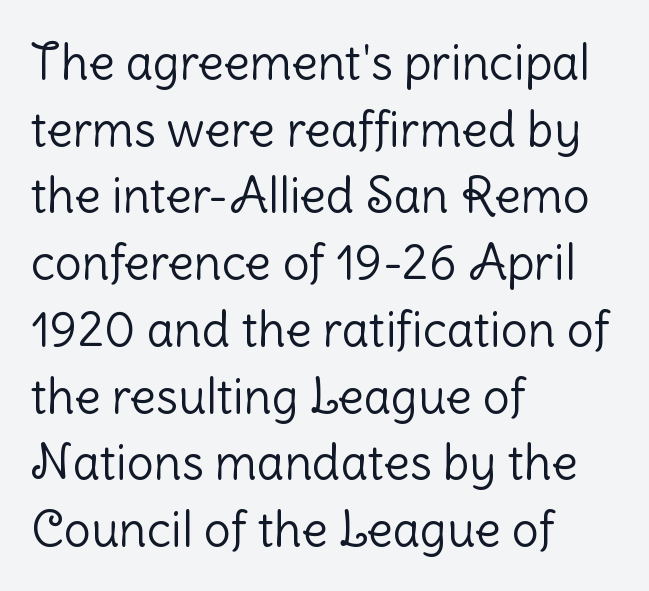
Examine the stroke ends and you'll find no serifs. Notice how the stems are strictly vertical — no italics here. The zone under the glyphs is completely vacant. The strokes are not fattened; the text isn't bold. The rendering anchors every line to the left-hand side.
